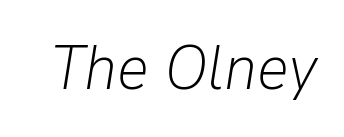
The image shows 62 px light type, italic (leaning right); set normal letter spacing, not underlined; low stroke contrast and a medium x-height.
